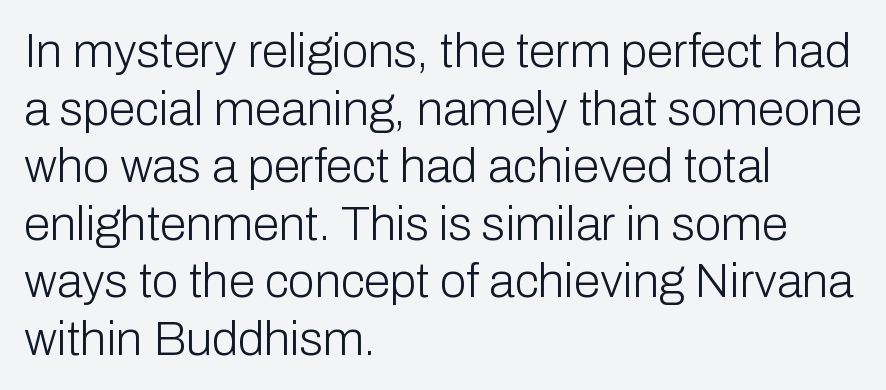
{"serif": "no", "italic": "no", "bold": "no", "weight": "light", "width": "normal", "stroke_contrast": "low", "x_height": "medium", "monospaced": "no", "underline": "no", "align": "left", "line_spacing_ratio": 1.2, "letter_spacing": "normal", "letter_spacing_em": 0.0, "glyph_px": 48}
